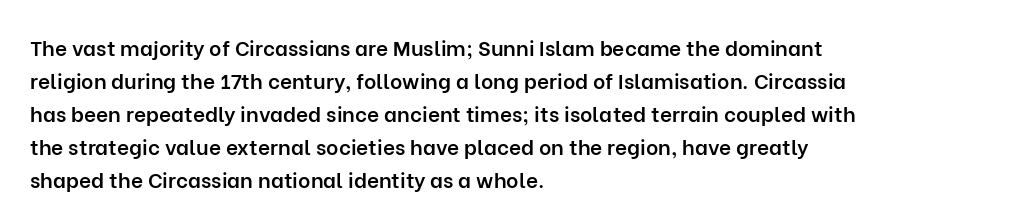
{"italic": "no", "bold": "semi", "underline": "no", "align": "left", "line_spacing": "normal", "line_spacing_ratio": 1.57, "letter_spacing": "normal", "letter_spacing_em": 0.0, "glyph_px": 21}
